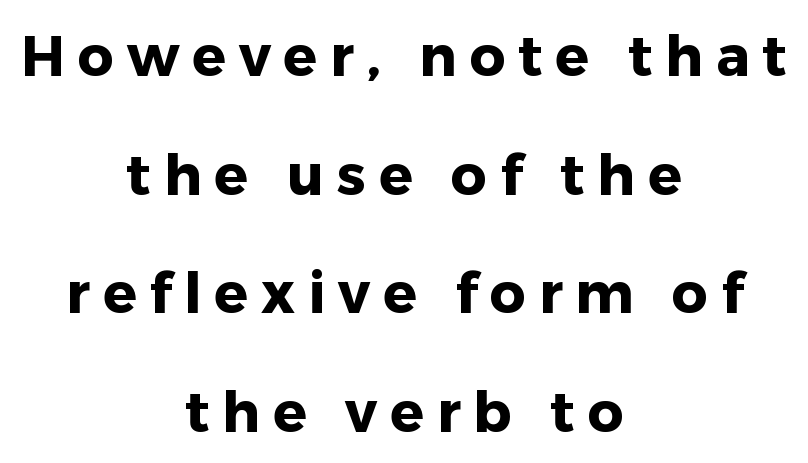
No feet cap the strokes, marking this as sans-serif type. Each letter keeps its own natural width here, so spacing adapts to shape. This rendering uses center alignment, leaving both contours irregular but symmetric. Summary of weight: heavy, a full bold.
